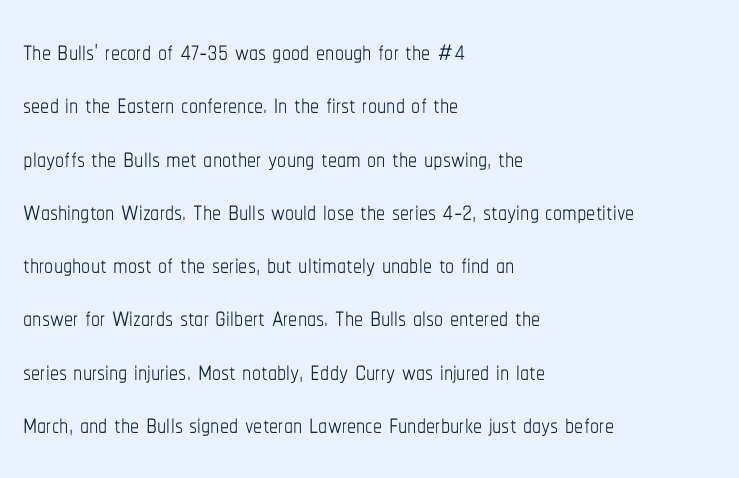
The image shows 36 px thin, condensed type, upright; set left-aligned, normal line spacing (1.48x), normal letter spacing, not underlined; low stroke contrast and a medium x-height.
